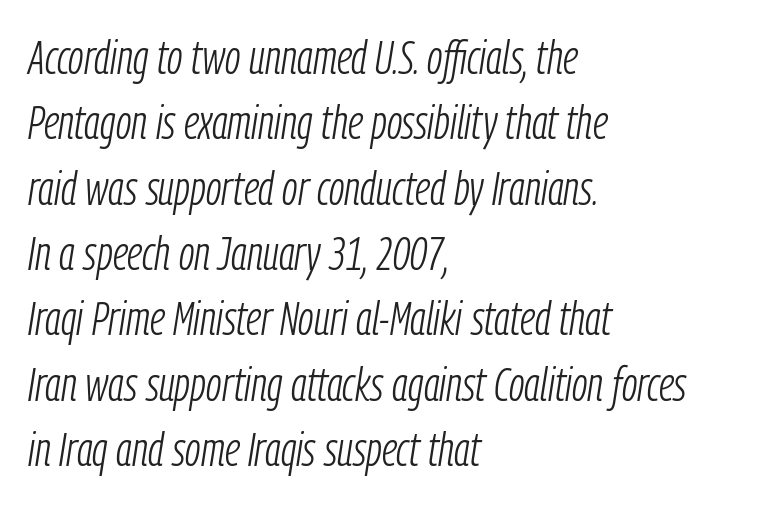
{"italic": "yes", "lean": "right", "slant_degrees": 9, "bold": "no", "weight": "light", "width": "condensed", "stroke_contrast": "low", "x_height": "medium", "monospaced": "no", "underline": "no", "align": "left", "line_spacing": "normal", "line_spacing_ratio": 1.39, "letter_spacing": "normal", "letter_spacing_em": 0.0, "glyph_px": 47}
